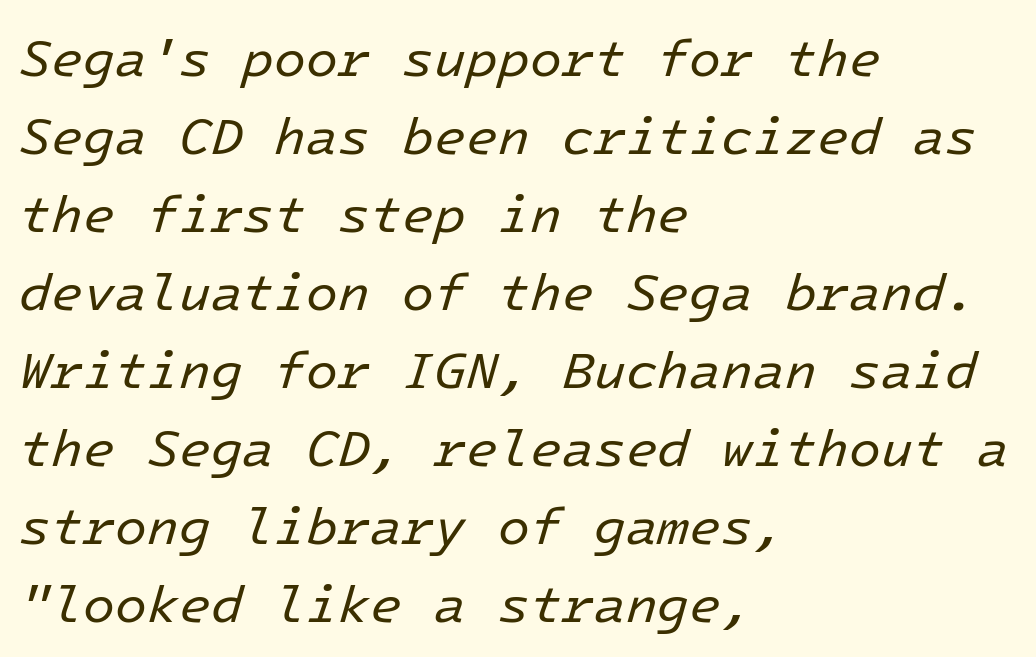
Q: Is the text bold? A: No.
Q: Is the text italic (slanted)? A: Yes, it leans right by about 16 degrees.
Q: Is the text underlined? A: No.
Q: How is the paragraph aligned? A: Left-aligned.
Q: Is the spacing between letters normal or unusually wide? A: Normal.
Q: Is the spacing between lines tight, normal or loose? A: Normal.
Q: Width (condensed, normal, or wide)? A: Normal.
Q: Stroke contrast? A: Low.
Q: x-height? A: Medium.
